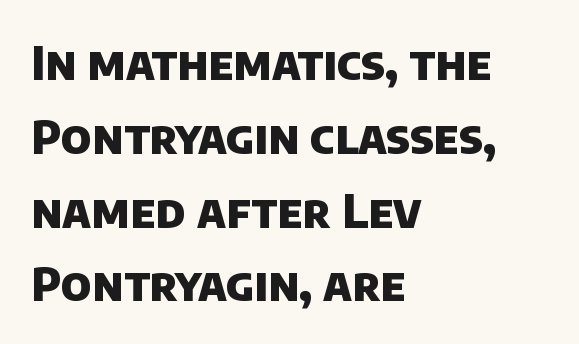
{"serif": "no", "bold": "yes", "weight": "heavy", "width": "normal", "stroke_contrast": "low", "x_height": "large", "monospaced": "no", "underline": "no", "align": "left", "line_spacing": "normal", "line_spacing_ratio": 1.57, "letter_spacing": "normal", "letter_spacing_em": 0.0, "glyph_px": 47}
